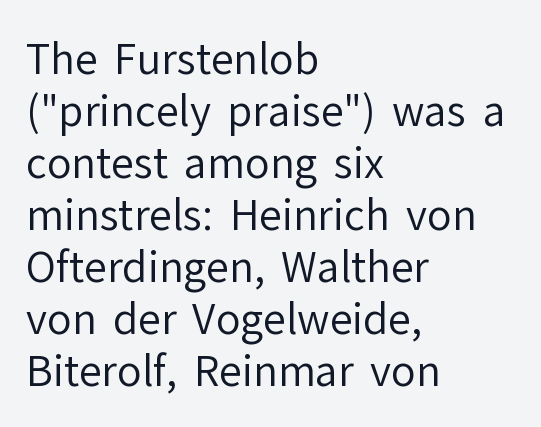
The image shows 41 px regular-weight sans-serif type, upright; set left-aligned, normal line spacing (1.27x), normal letter spacing, not underlined; low stroke contrast and a medium x-height.
